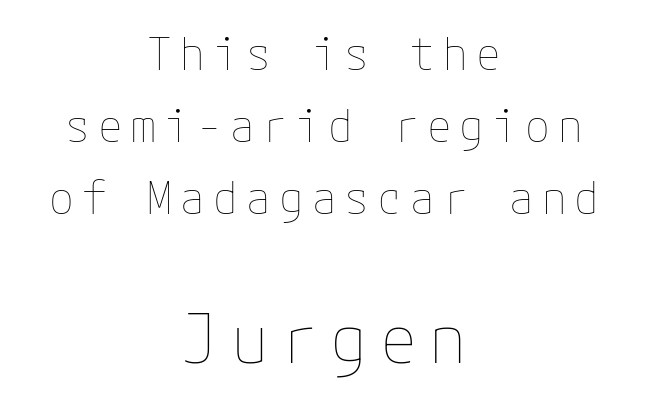
{"italic": "no", "bold": "no", "weight": "thin", "width": "normal", "stroke_contrast": "low", "x_height": "medium", "underline": "no", "align": "center", "line_spacing": "normal", "line_spacing_ratio": 1.6, "larger_block": "second", "size_ratio": 1.51, "glyph_px": 68}
